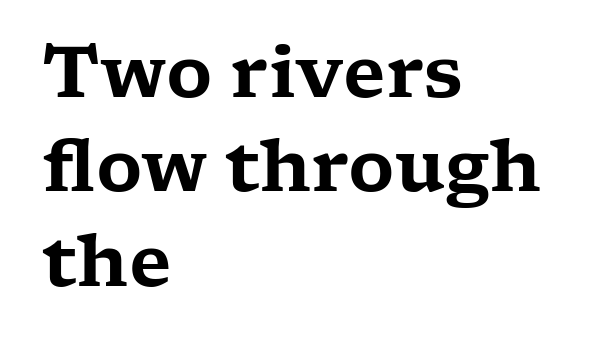
{"serif": "yes", "italic": "no", "width": "wide", "stroke_contrast": "low", "x_height": "medium", "monospaced": "no", "underline": "no", "align": "left", "line_spacing": "normal", "line_spacing_ratio": 1.33, "letter_spacing": "normal", "letter_spacing_em": 0.0, "glyph_px": 71}
